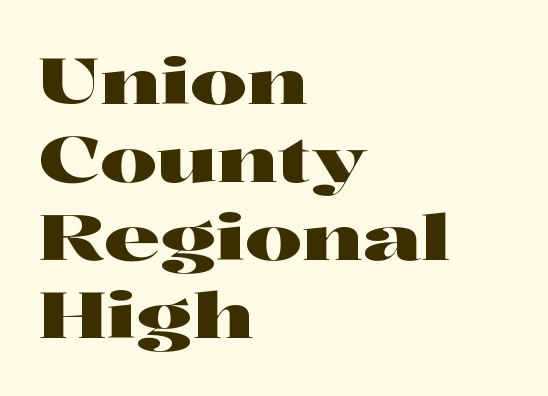
The image shows 63 px wide serif type, upright; set left-aligned, line spacing 1.24x, normal letter spacing, not underlined; high stroke contrast and a medium x-height.
